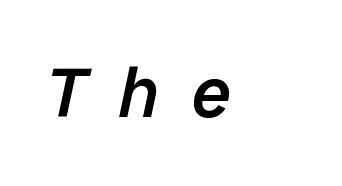
The ragged edge is on the right, which tells us the setting is flush left. The face used here is rendered with a markedly widened letterfit. You could not count columns in this text — the font is proportionally spaced. The foot of each line stays bare and open. The passage shown leans; its letterforms are oblique.
